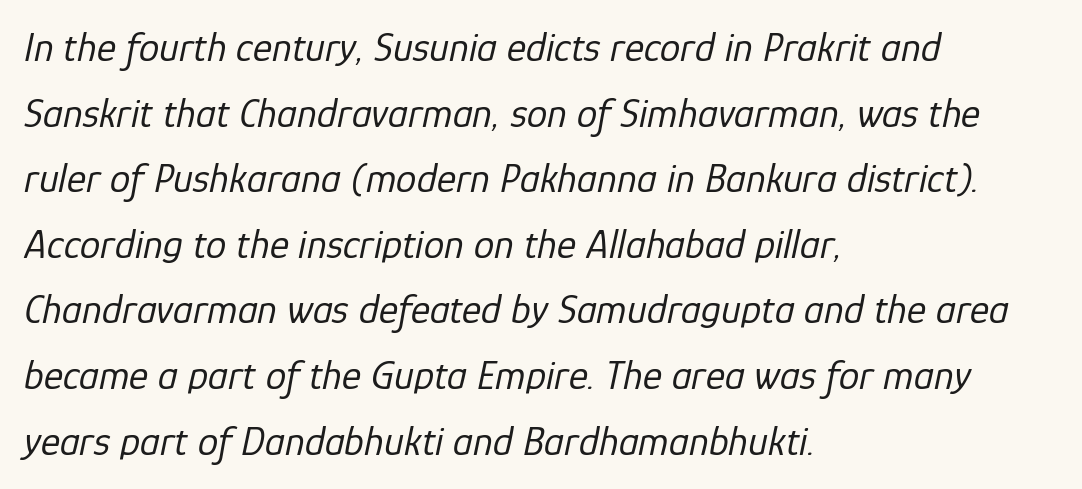
{"italic": "yes", "lean": "right", "slant_degrees": 12, "bold": "no", "weight": "regular", "width": "normal", "stroke_contrast": "low", "x_height": "medium", "monospaced": "no", "underline": "no", "align": "left", "line_spacing": "normal", "line_spacing_ratio": 1.6, "letter_spacing": "normal", "letter_spacing_em": 0.0, "glyph_px": 41}
